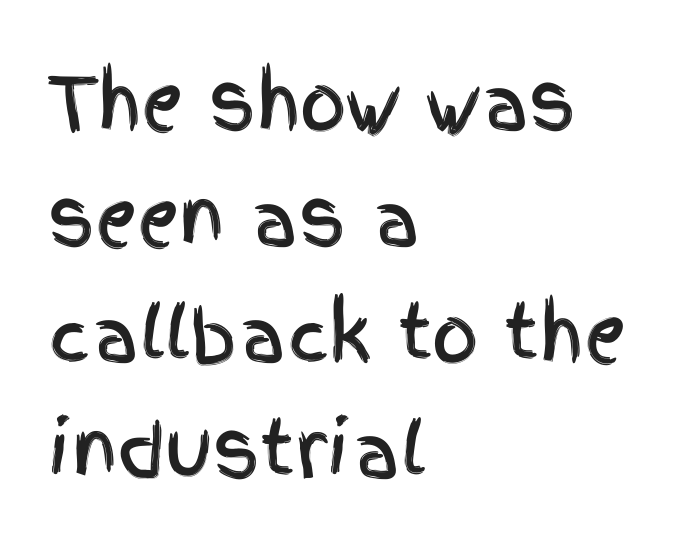
Q: Is the text italic (slanted)? A: No, it is upright.
Q: Is the typeface a serif or a sans-serif typeface? A: Sans-serif.
Q: Is the text underlined? A: No.
Q: How is the paragraph aligned? A: Left-aligned.
Q: Is the spacing between letters normal or unusually wide? A: Normal.
Q: Is the spacing between lines tight, normal or loose? A: Normal.
Q: Width (condensed, normal, or wide)? A: Condensed.
Q: x-height? A: Large.
Q: Monospaced? A: No.
